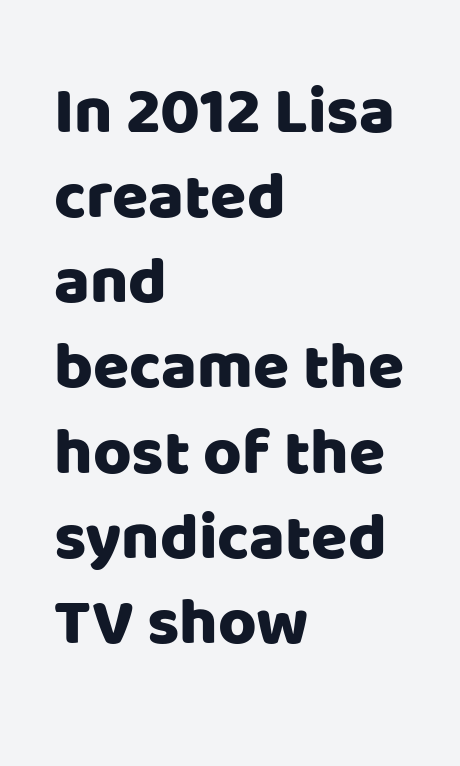
Q: Is the text italic (slanted)? A: No, it is upright.
Q: Is the typeface a serif or a sans-serif typeface? A: Sans-serif.
Q: Is the text underlined? A: No.
Q: How is the paragraph aligned? A: Left-aligned.
Q: Is the spacing between letters normal or unusually wide? A: Normal.
Q: Is the spacing between lines tight, normal or loose? A: Normal.
Q: Width (condensed, normal, or wide)? A: Normal.
Q: Stroke contrast? A: Low.
Q: x-height? A: Large.
Q: Monospaced? A: No.
